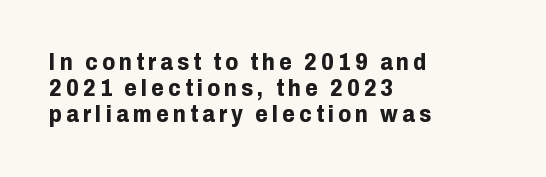
{"italic": "no", "bold": "yes", "underline": "no", "align": "left", "line_spacing": "tight", "line_spacing_ratio": 1.14, "glyph_px": 23}
